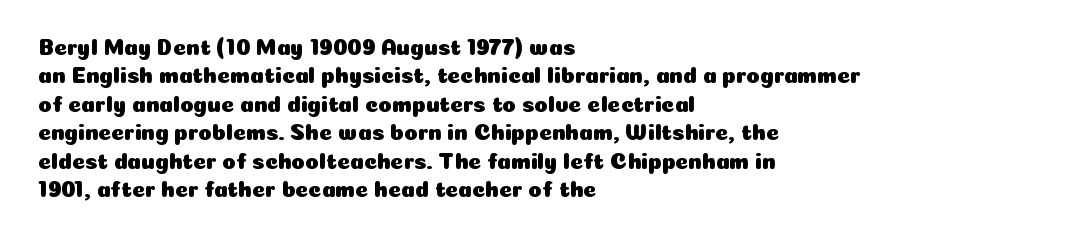
Q: Is the text italic (slanted)? A: No, it is upright.
Q: Is the text underlined? A: No.
Q: How is the paragraph aligned? A: Left-aligned.
Q: Is the spacing between letters normal or unusually wide? A: Normal.
Q: Is the spacing between lines tight, normal or loose? A: Normal.
